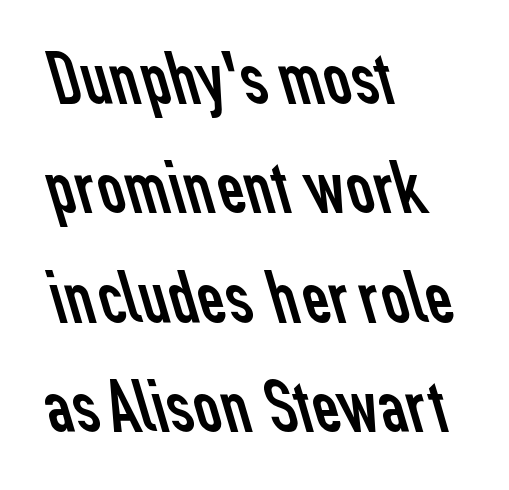
Q: Is the text bold? A: No.
Q: Is the typeface a serif or a sans-serif typeface? A: Sans-serif.
Q: Is the text underlined? A: No.
Q: How is the paragraph aligned? A: Left-aligned.
Q: Is the spacing between letters normal or unusually wide? A: Normal.
Q: Is the spacing between lines tight, normal or loose? A: Normal.
Q: Width (condensed, normal, or wide)? A: Normal.
Q: Stroke contrast? A: Low.
Q: x-height? A: Medium.
Q: Monospaced? A: No.
